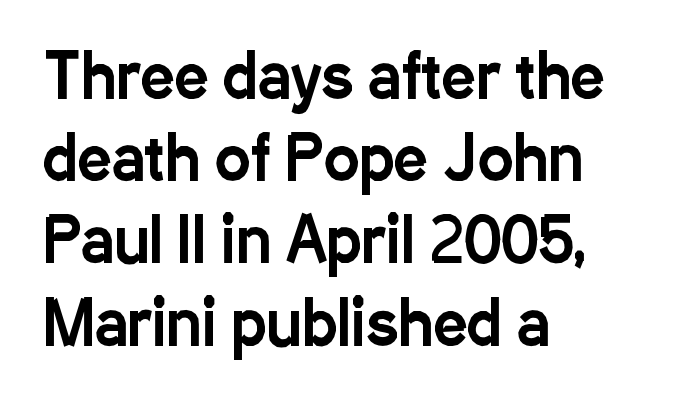
{"serif": "no", "italic": "no", "width": "condensed", "stroke_contrast": "low", "x_height": "medium", "monospaced": "no", "underline": "no", "align": "left", "line_spacing": "normal", "line_spacing_ratio": 1.37, "letter_spacing": "normal", "letter_spacing_em": 0.0, "glyph_px": 60}
